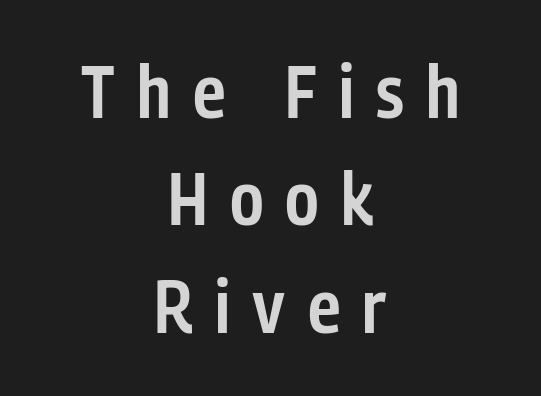
{"serif": "no", "italic": "no", "bold": "semi", "weight": "semibold", "width": "condensed", "stroke_contrast": "low", "x_height": "medium", "monospaced": "no", "underline": "no", "align": "center", "line_spacing": "normal", "line_spacing_ratio": 1.45, "letter_spacing": "wide", "letter_spacing_em": 0.3, "glyph_px": 74}
